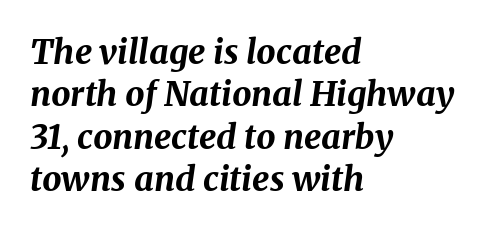
The image shows 34 px bold type, italic (leaning right); set left-aligned, normal line spacing (1.25x), normal letter spacing, not underlined; medium stroke contrast and a medium x-height.
